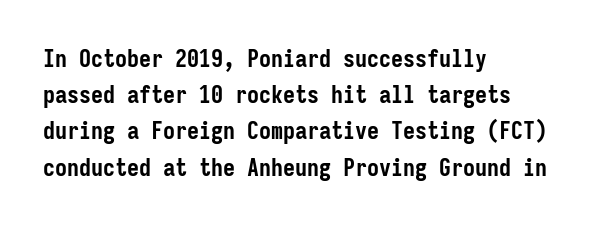
{"italic": "no", "bold": "yes", "underline": "no", "align": "left", "line_spacing": "normal", "line_spacing_ratio": 1.51, "letter_spacing": "normal", "letter_spacing_em": 0.0, "glyph_px": 24}
